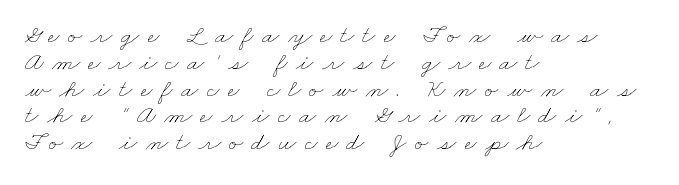
The ragged edge is on the right, which tells us the setting is flush left. Each new line begins almost immediately beneath the previous one. Short note: letters widely spaced. Type without underlining. A light-to-regular cut is what we see here.
